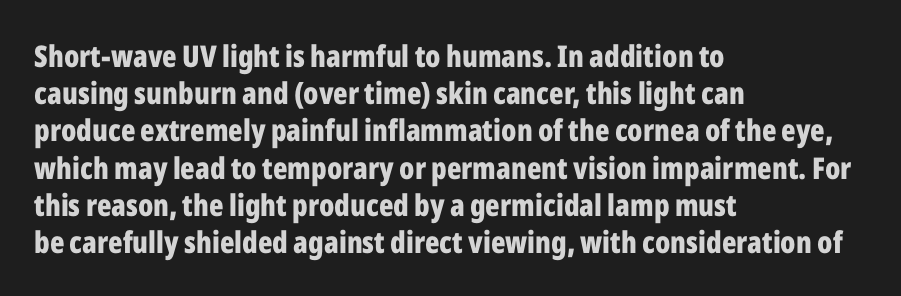
The image shows 30 px bold, condensed sans-serif type, upright; set left-aligned, line spacing 1.24x, normal letter spacing, not underlined; low stroke contrast and a medium x-height.
